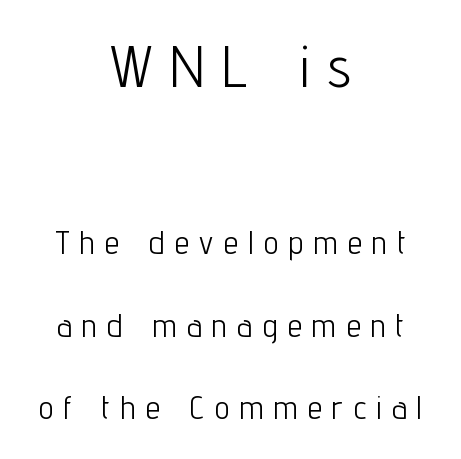
The image shows 58 px light, condensed sans-serif type, upright; set centered, loose line spacing (2.5x), unusually wide letter spacing (+0.32 em), not underlined; the first (top) block is 1.76x larger; low stroke contrast and a medium x-height.
